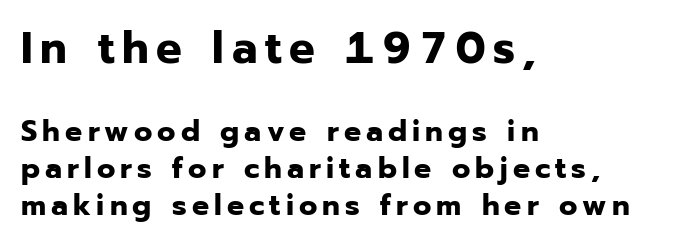
The image shows 45 px bold sans-serif type, upright; set left-aligned, line spacing 1.24x, not underlined; the first (top) block is 1.5x larger; low stroke contrast and a medium x-height.
